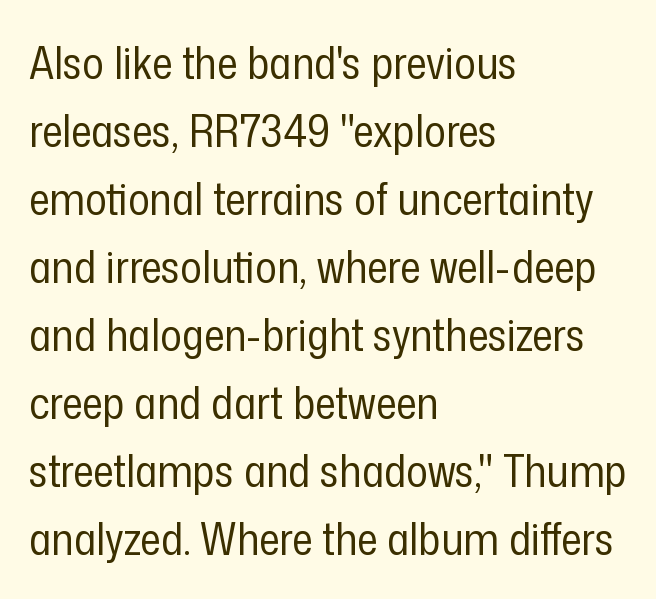
{"serif": "no", "italic": "no", "bold": "no", "weight": "regular", "width": "condensed", "stroke_contrast": "low", "x_height": "medium", "monospaced": "no", "underline": "no", "align": "left", "line_spacing": "normal", "line_spacing_ratio": 1.51, "letter_spacing": "normal", "letter_spacing_em": 0.0, "glyph_px": 45}
